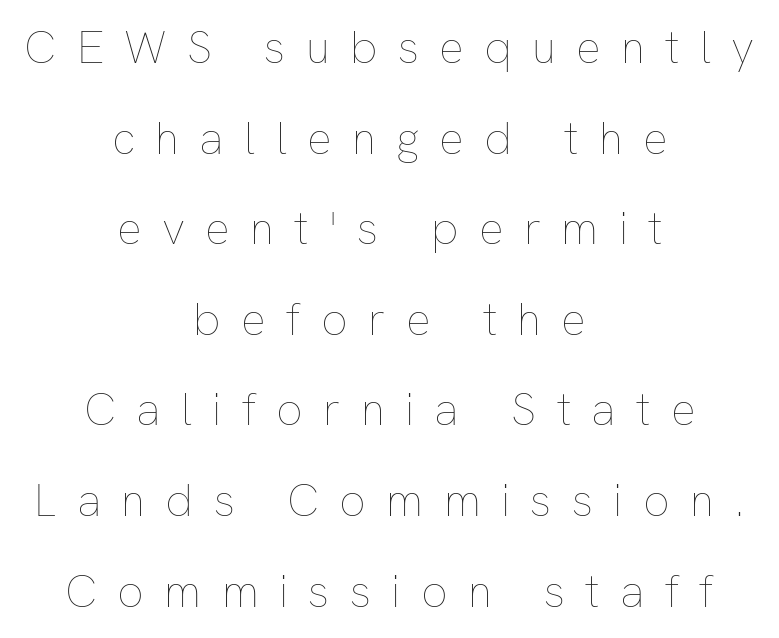
{"italic": "no", "bold": "no", "weight": "thin", "width": "normal", "stroke_contrast": "low", "x_height": "medium", "monospaced": "no", "underline": "no", "align": "center", "line_spacing": "loose", "line_spacing_ratio": 1.97, "letter_spacing": "wide", "letter_spacing_em": 0.44, "glyph_px": 46}
